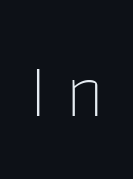
Think of a printed novel: that variable character pitch is what you see here. Type without underlining. This is the regular roman posture of the typeface. I'd call this a sans setting — the letters go barefoot. Weight: in the light-to-regular range. Display-style spreading of the glyphs; the letterfit is very open.
